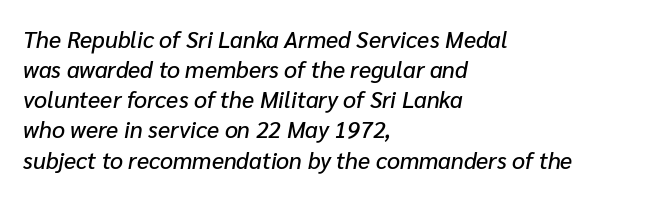
Q: Is the text italic (slanted)? A: Yes, it leans right by about 10 degrees.
Q: Is the text underlined? A: No.
Q: How is the paragraph aligned? A: Left-aligned.
Q: Is the spacing between letters normal or unusually wide? A: Normal.
Q: Is the spacing between lines tight, normal or loose? A: Normal.
